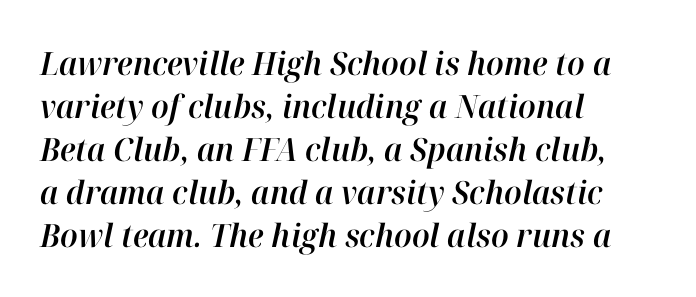
Q: Is the text italic (slanted)? A: Yes, it leans right by about 12 degrees.
Q: Is the text underlined? A: No.
Q: How is the paragraph aligned? A: Left-aligned.
Q: Is the spacing between letters normal or unusually wide? A: Normal.
Q: Is the spacing between lines tight, normal or loose? A: Normal.
Q: Width (condensed, normal, or wide)? A: Normal.
Q: Stroke contrast? A: High.
Q: x-height? A: Medium.
Q: Monospaced? A: No.
